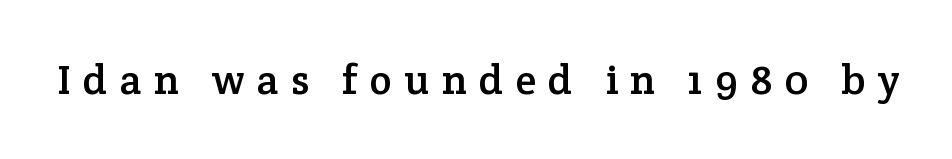
Lines of text with bare space underneath. This sample uses a serif face. Varying glyph widths throughout — classic text-font behaviour. Honestly, the letter spacing is so wide it's the main thing you notice.
